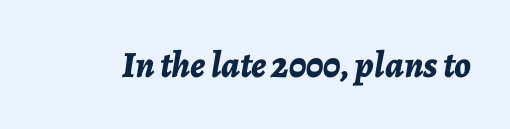
Q: Is the text bold? A: Yes.
Q: Is the text italic (slanted)? A: Yes, it leans right by about 7 degrees.
Q: Is the text underlined? A: No.
Q: Is the spacing between letters normal or unusually wide? A: Normal.
Q: Width (condensed, normal, or wide)? A: Normal.
Q: Stroke contrast? A: Low.
Q: x-height? A: Medium.
Q: Monospaced? A: No.
